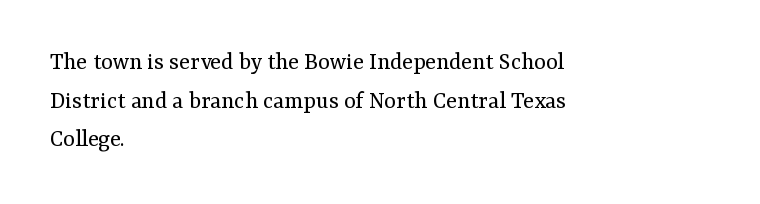
Q: Is the text bold? A: No.
Q: Is the text italic (slanted)? A: No, it is upright.
Q: Is the text underlined? A: No.
Q: How is the paragraph aligned? A: Left-aligned.
Q: Is the spacing between letters normal or unusually wide? A: Normal.
Q: Is the spacing between lines tight, normal or loose? A: Normal.
